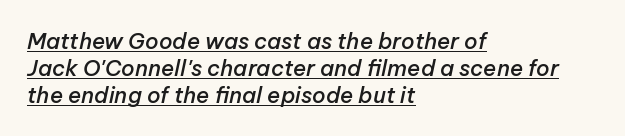
Q: Is the text bold? A: Semi-bold.
Q: Is the text italic (slanted)? A: Yes, it leans right by about 12 degrees.
Q: Is the text underlined? A: Yes.
Q: How is the paragraph aligned? A: Left-aligned.
Q: Is the spacing between letters normal or unusually wide? A: Normal.
